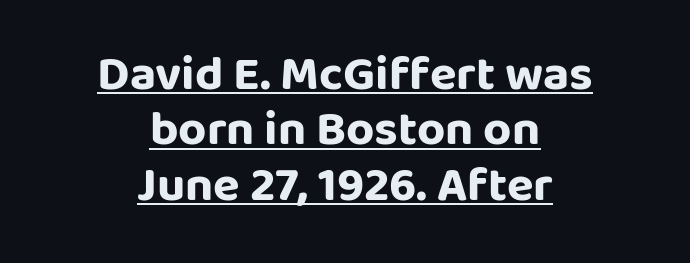
The image shows 49 px bold sans-serif type, upright; set centered, tight line spacing (1.13x), normal letter spacing, underlined; low stroke contrast and a large x-height.
